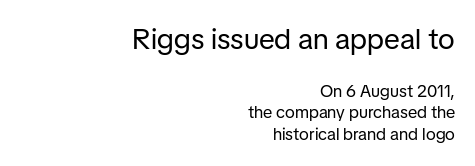
The image shows 29 px regular-weight sans-serif type, upright; set right-aligned, normal line spacing (1.26x), normal letter spacing, not underlined; the first (top) block is 1.71x larger; low stroke contrast and a medium x-height.
